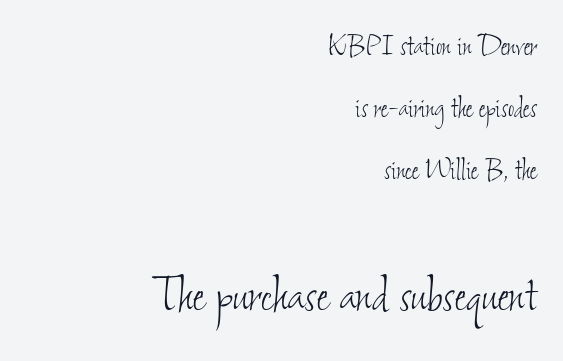
The letters look calm and open, with moderate or lighter stems. Here the glyphs are tracked normally, forming tight word shapes. The area under the type is left untouched. The rendering uses natural spacing where letterforms have individual widths. The lower block of text is set noticeably larger than the block above it. In CSS terms this would be text-align: right.
